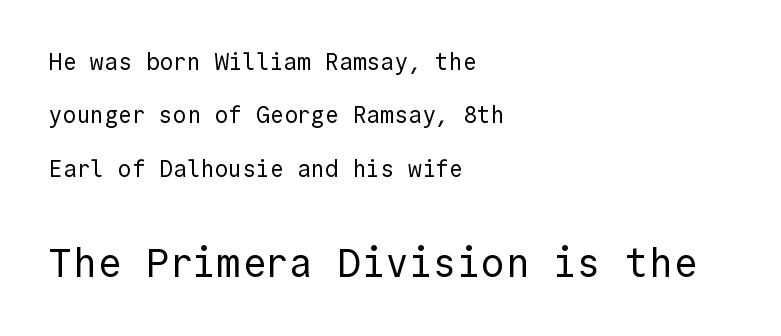
{"serif": "no", "italic": "no", "bold": "no", "weight": "regular", "width": "normal", "x_height": "medium", "monospaced": "yes", "underline": "no", "align": "left", "line_spacing": "loose", "line_spacing_ratio": 2.32, "letter_spacing": "normal", "letter_spacing_em": 0.0, "larger_block": "second", "size_ratio": 1.74, "glyph_px": 40}
